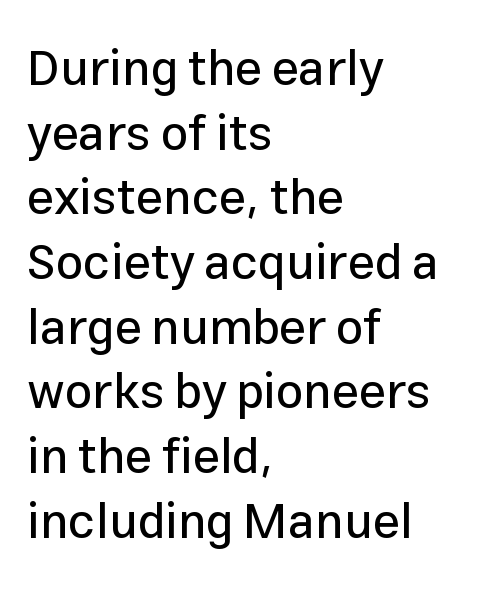
{"serif": "no", "italic": "no", "width": "normal", "stroke_contrast": "low", "x_height": "medium", "monospaced": "no", "underline": "no", "align": "left", "line_spacing": "normal", "line_spacing_ratio": 1.32, "letter_spacing": "normal", "letter_spacing_em": 0.0, "glyph_px": 49}
